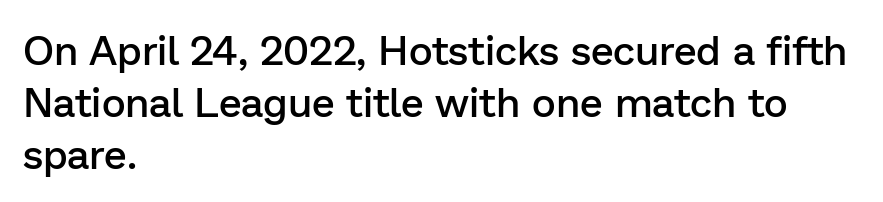
The image shows 41 px semibold sans-serif type, upright; set left-aligned, normal line spacing (1.27x), normal letter spacing, not underlined; low stroke contrast and a medium x-height.
